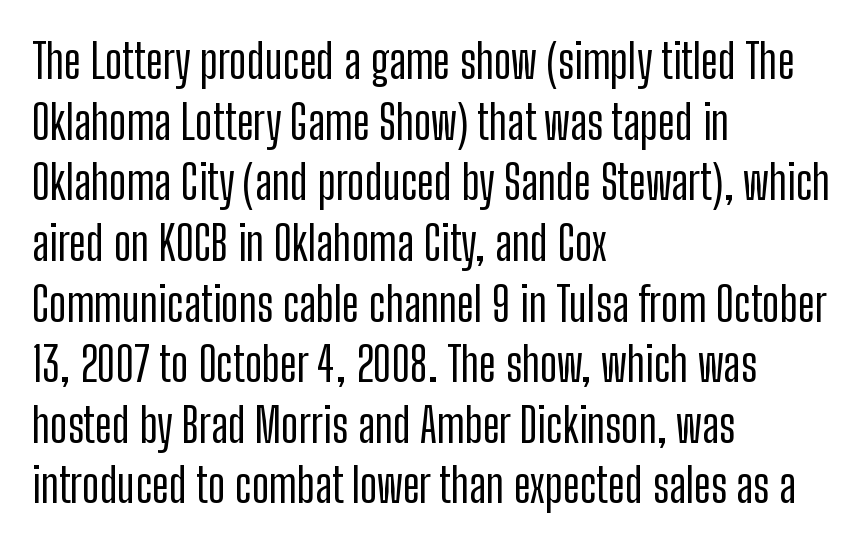
Q: Is the text italic (slanted)? A: No, it is upright.
Q: Is the typeface a serif or a sans-serif typeface? A: Sans-serif.
Q: Is the text underlined? A: No.
Q: How is the paragraph aligned? A: Left-aligned.
Q: Is the spacing between letters normal or unusually wide? A: Normal.
Q: Is the spacing between lines tight, normal or loose? A: Normal.
Q: Width (condensed, normal, or wide)? A: Condensed.
Q: Stroke contrast? A: Low.
Q: x-height? A: Medium.
Q: Monospaced? A: No.
